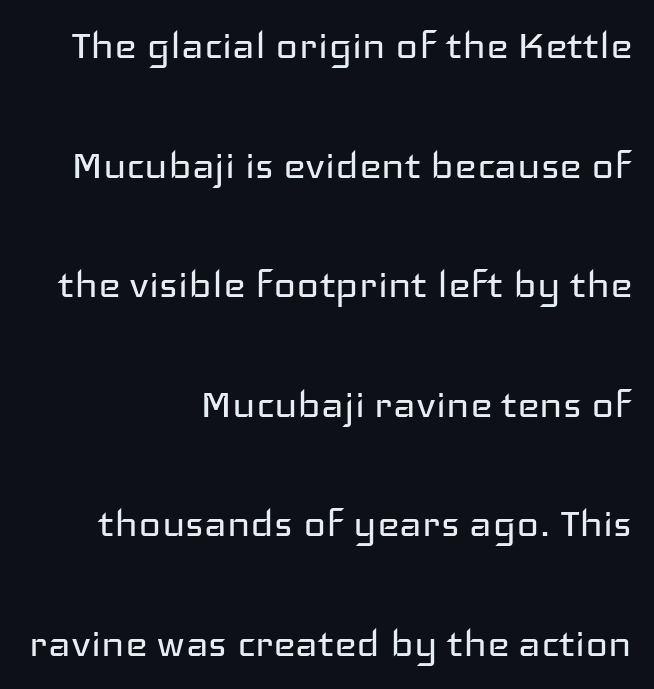
Q: Is the text bold? A: No.
Q: Is the text italic (slanted)? A: No, it is upright.
Q: Is the typeface a serif or a sans-serif typeface? A: Sans-serif.
Q: Is the text underlined? A: No.
Q: How is the paragraph aligned? A: Right-aligned.
Q: Is the spacing between letters normal or unusually wide? A: Normal.
Q: Is the spacing between lines tight, normal or loose? A: Loose.
Q: Width (condensed, normal, or wide)? A: Wide.
Q: Stroke contrast? A: Low.
Q: x-height? A: Medium.
Q: Monospaced? A: No.
